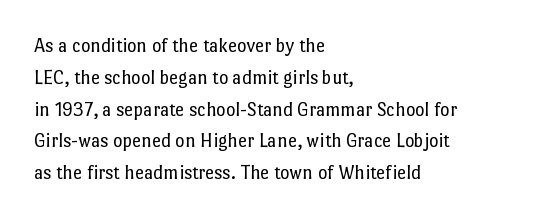
This is not heavy type; no bold has been used. Tracking here is standard; glyphs follow each other at the usual distance. Horizontal bands of white between lines are of average thickness. Underlining? Definitely not there. A student would call this left alignment; a typographer would say flush left, rag right.
